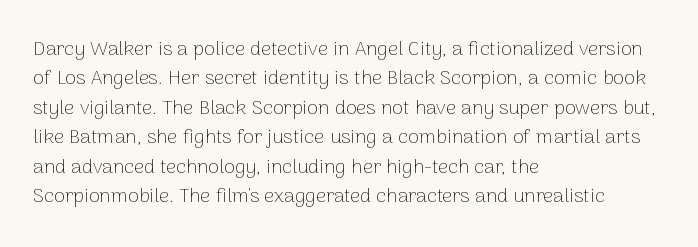
{"italic": "no", "bold": "no", "underline": "no", "align": "left", "line_spacing": "normal", "line_spacing_ratio": 1.47, "letter_spacing": "normal", "letter_spacing_em": 0.0, "glyph_px": 20}
